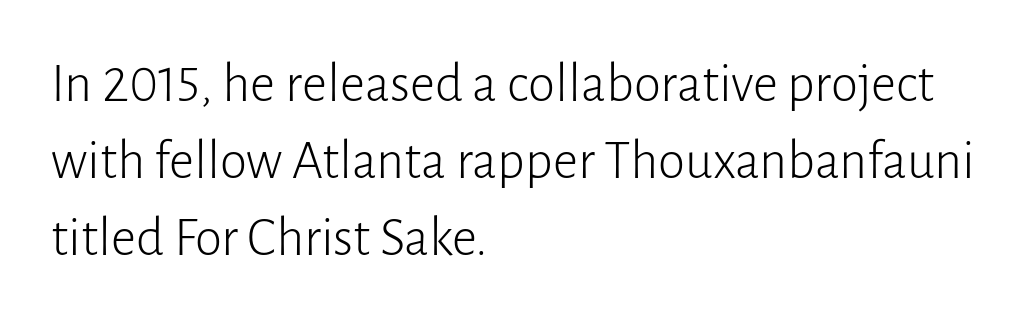
These glyphs show unthickened strokes, regular width or finer. Nothing sits at the stroke ends, so this counts as sans-serif. Honestly, the row spacing looks completely unremarkable. The type sits square on the baseline with zero lean.
